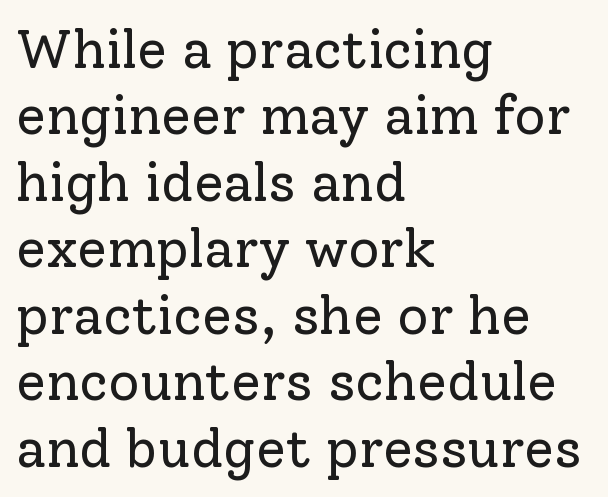
The image shows 54 px regular-weight serif type, upright; set left-aligned, line spacing 1.23x, normal letter spacing, not underlined; low stroke contrast and a medium x-height.
